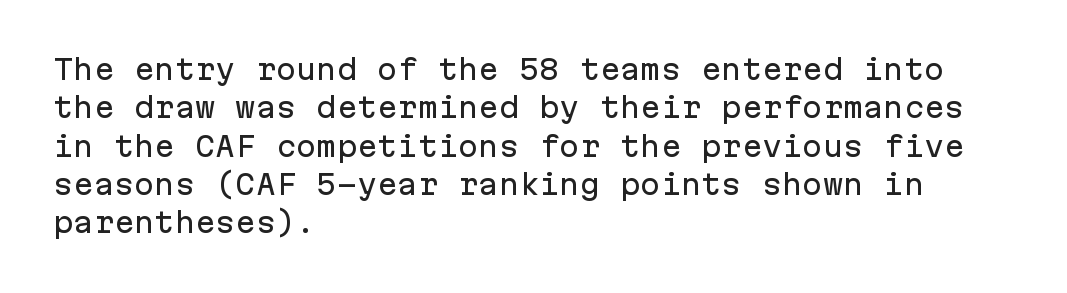
Compared with typical paragraphs, the rows here are spaced about the same. Posture: straight, roman, zero tilt. Inter-character spacing is left at the font's built-in metrics. The space beneath each line is pristine and unruled. The compositor pushed each line to the left boundary.
